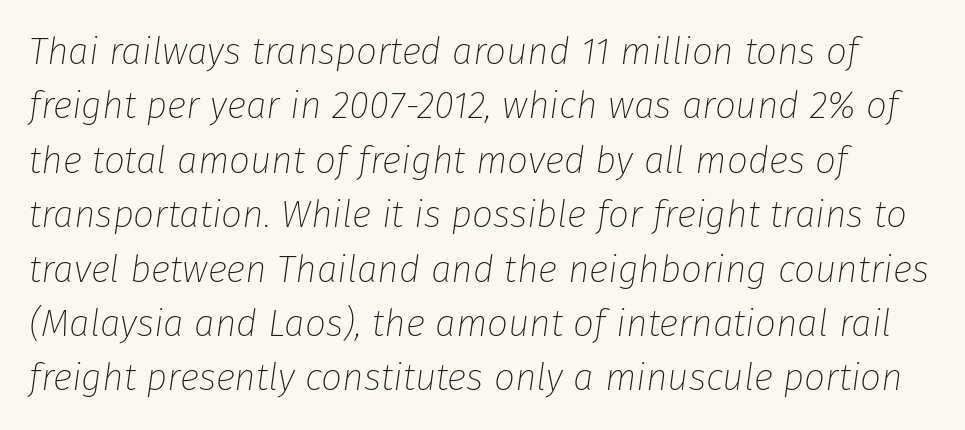
The image shows 37 px thin type, italic (leaning right); set normal line spacing (1.47x), normal letter spacing, not underlined; low stroke contrast and a medium x-height.
